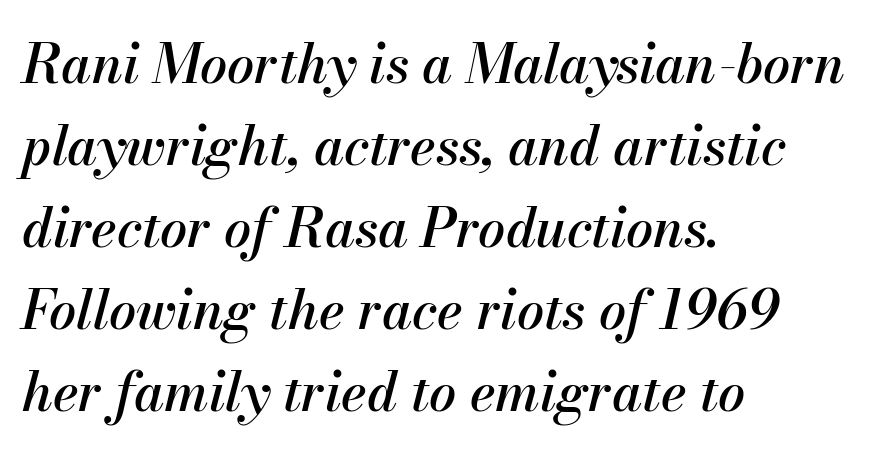
Q: Is the text italic (slanted)? A: Yes, it leans right by about 13 degrees.
Q: Is the text underlined? A: No.
Q: How is the paragraph aligned? A: Left-aligned.
Q: Is the spacing between letters normal or unusually wide? A: Normal.
Q: Is the spacing between lines tight, normal or loose? A: Normal.
Q: Width (condensed, normal, or wide)? A: Normal.
Q: Stroke contrast? A: Medium.
Q: x-height? A: Small.
Q: Monospaced? A: No.
